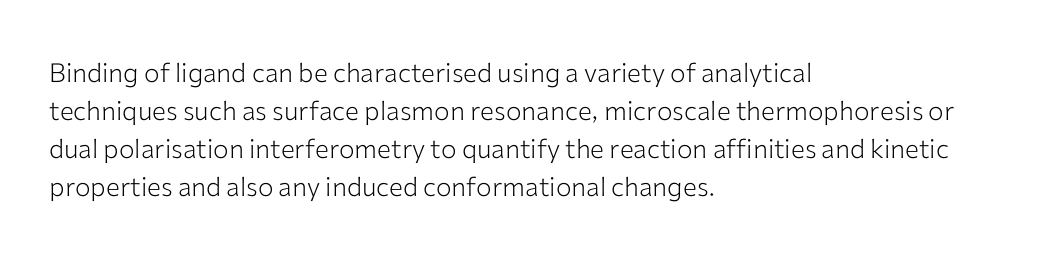
Q: Is the text bold? A: No.
Q: Is the text italic (slanted)? A: No, it is upright.
Q: Is the text underlined? A: No.
Q: How is the paragraph aligned? A: Left-aligned.
Q: Is the spacing between letters normal or unusually wide? A: Normal.
Q: Is the spacing between lines tight, normal or loose? A: Normal.
